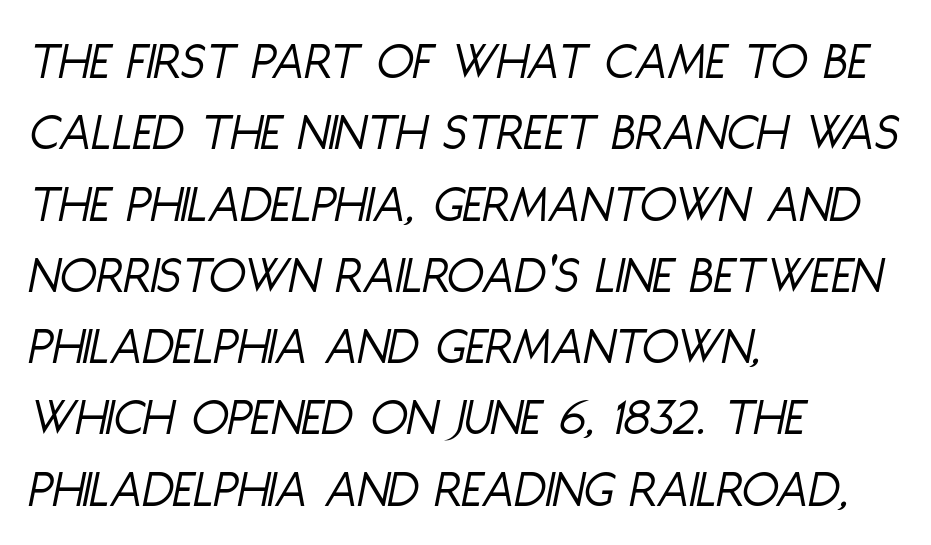
{"italic": "yes", "lean": "right", "slant_degrees": 11, "bold": "no", "weight": "light", "width": "condensed", "stroke_contrast": "low", "x_height": "large", "monospaced": "no", "underline": "no", "align": "left", "line_spacing": "normal", "line_spacing_ratio": 1.32, "letter_spacing": "normal", "letter_spacing_em": 0.0, "glyph_px": 54}
